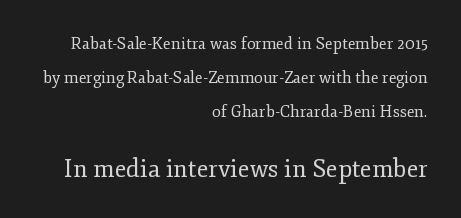
The image shows 24 px text type, upright; set right-aligned, loose line spacing (2.12x), normal letter spacing, not underlined; the second (bottom) block is 1.5x larger.
